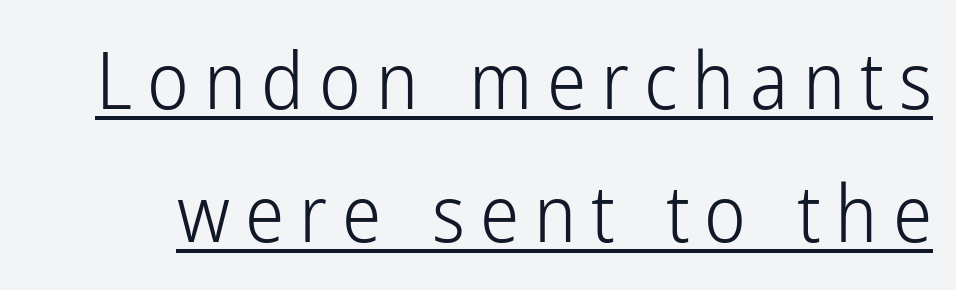
The typography opts for an upright posture over an oblique one. The typesetting does not lean heavy: it is not bold. No feet cap the strokes, marking this as sans-serif type. Beneath each row of characters lies a ruled line.
